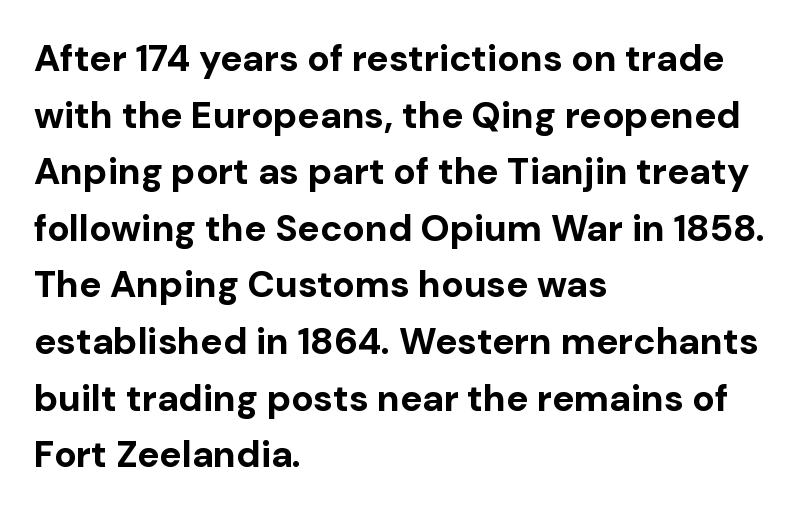
Bold? Absolutely — the strokes are thick and heavy. The paragraph shown leans on its left margin. In terms of letterform style, serifs are entirely absent. The specimen reads as upright at a glance.
